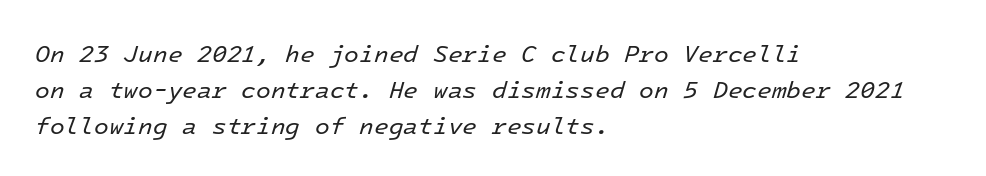
{"italic": "yes", "lean": "right", "slant_degrees": 16, "bold": "no", "underline": "no", "align": "left", "line_spacing": "normal", "line_spacing_ratio": 1.5, "letter_spacing": "normal", "letter_spacing_em": 0.0, "glyph_px": 24}
